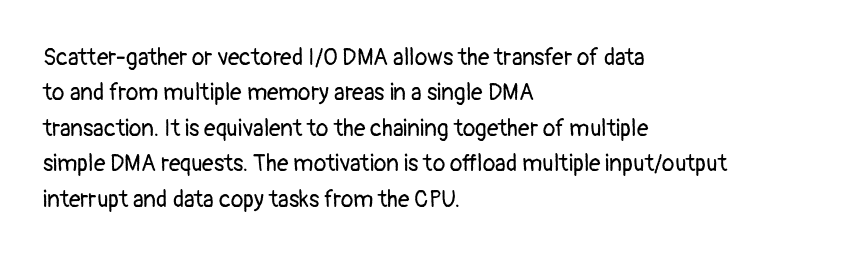
{"italic": "no", "bold": "no", "underline": "no", "align": "left", "line_spacing": "normal", "line_spacing_ratio": 1.54, "letter_spacing": "normal", "letter_spacing_em": 0.0, "glyph_px": 23}
